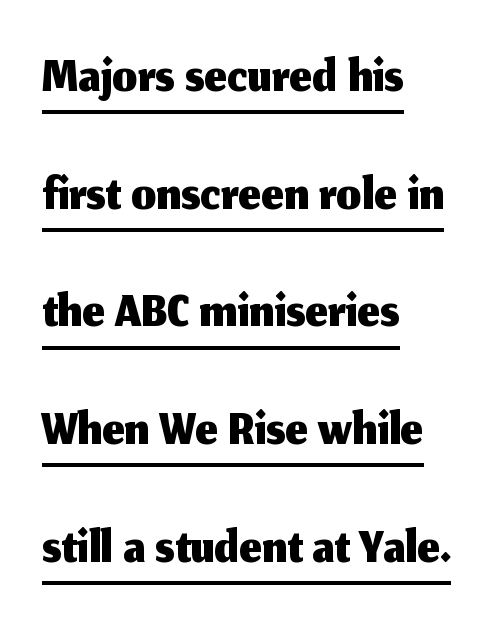
{"serif": "no", "italic": "no", "width": "normal", "stroke_contrast": "medium", "x_height": "medium", "monospaced": "no", "underline": "yes", "align": "left", "line_spacing": "normal", "line_spacing_ratio": 1.49, "letter_spacing": "normal", "letter_spacing_em": 0.0, "glyph_px": 79}
